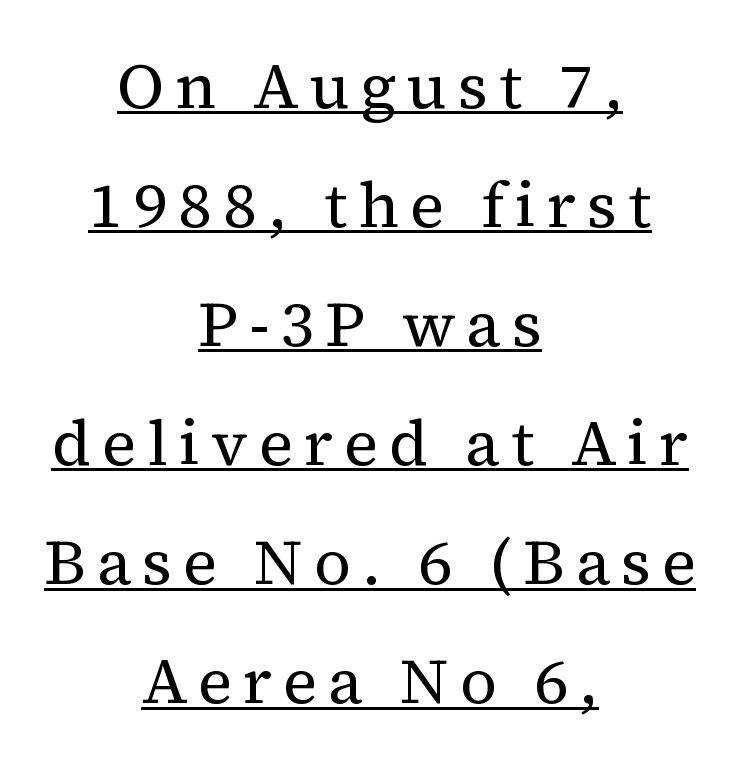
{"serif": "yes", "italic": "no", "bold": "no", "weight": "regular", "width": "normal", "stroke_contrast": "medium", "x_height": "medium", "monospaced": "no", "underline": "yes", "align": "center", "line_spacing_ratio": 1.86, "glyph_px": 64}
